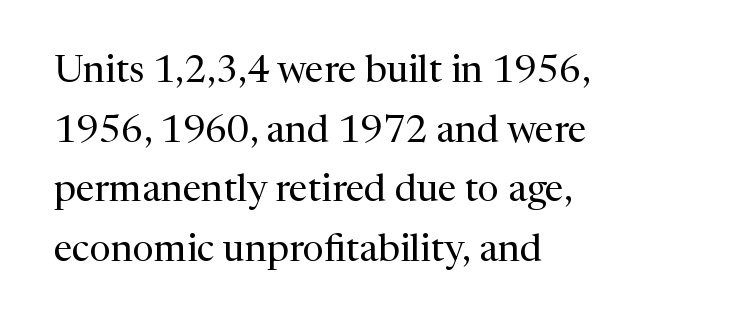
The image shows 38 px regular-weight serif type, upright; set left-aligned, normal line spacing (1.57x), normal letter spacing, not underlined; medium stroke contrast and a medium x-height.
